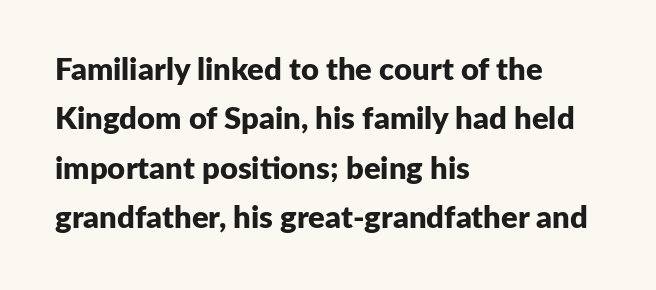
{"serif": "no", "italic": "no", "bold": "yes", "weight": "bold", "width": "normal", "stroke_contrast": "low", "x_height": "medium", "monospaced": "no", "underline": "no", "align": "left", "line_spacing": "normal", "line_spacing_ratio": 1.59, "letter_spacing": "normal", "letter_spacing_em": 0.0, "glyph_px": 31}
